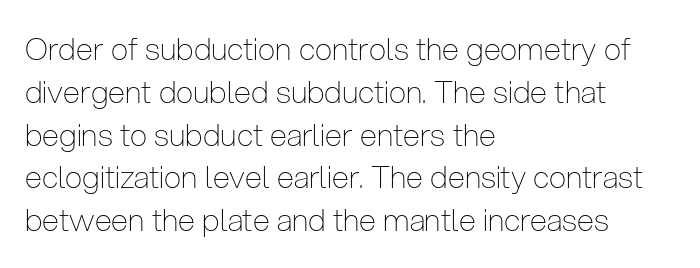
The image shows 31 px thin, condensed sans-serif type, upright; set left-aligned, normal line spacing (1.38x), normal letter spacing, not underlined; low stroke contrast and a medium x-height.
